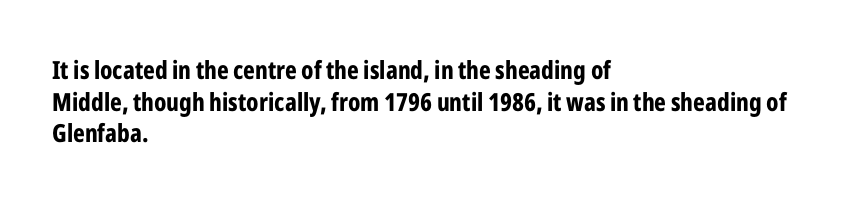
The image shows 25 px bold type, upright; set left-aligned, normal line spacing (1.27x), normal letter spacing, not underlined.
